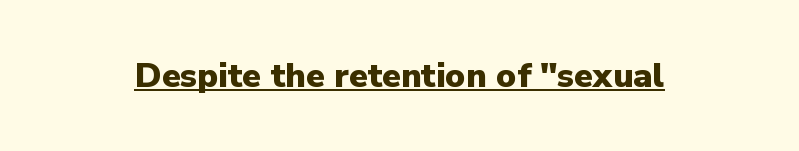
The tracking reads as untouched default to a designer's eye. This sample uses a sans-serif face. The font is running at its bold setting. Each letter keeps its own natural width here, so spacing adapts to shape.
